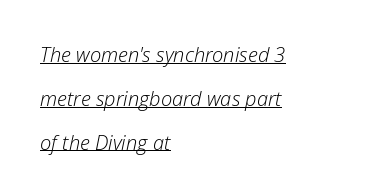
The image shows 20 px text type, italic (leaning right); set left-aligned, loose line spacing (2.19x), normal letter spacing, underlined.
